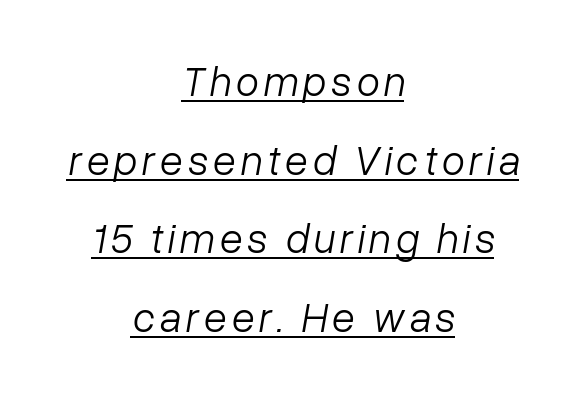
The image shows 42 px light type, italic (leaning right); set centered, line spacing 1.87x, underlined; low stroke contrast and a medium x-height.
